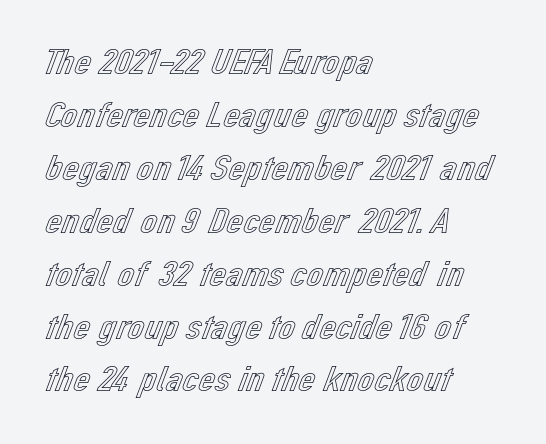
The image shows 37 px text type; set left-aligned, normal line spacing (1.43x), normal letter spacing, not underlined; a medium x-height.
